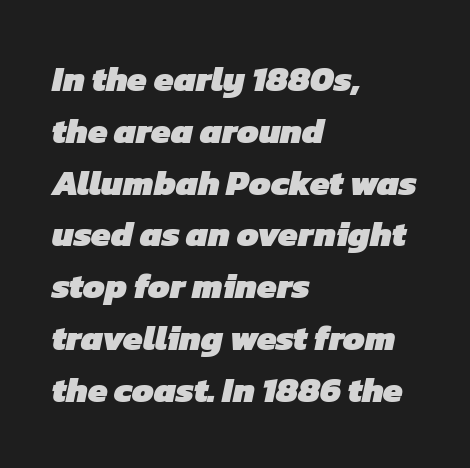
Horizontally, the lines are justified to the leading edge only. Reading down the column, the eye jumps a familiar distance to each next line. The designer went with a sans here, leaving each stem footless. Honestly, the letter spacing is just normal — you wouldn't notice it.
